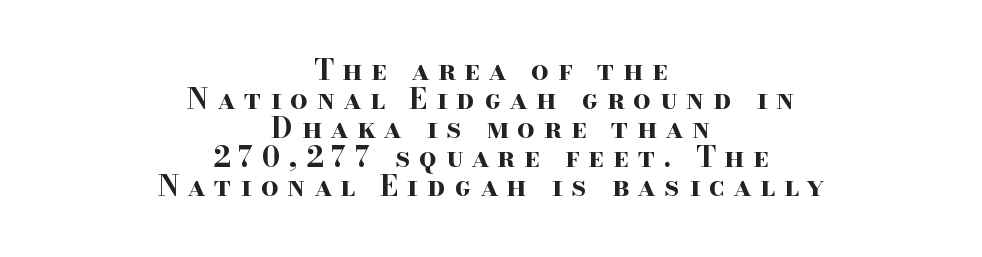
In CSS terms this would be text-align: center. Compared with an ordinary text face, these strokes are far heavier — a full bold. These lines are rendered in a variable-pitch font. Tightly led — the rows are bunched.
